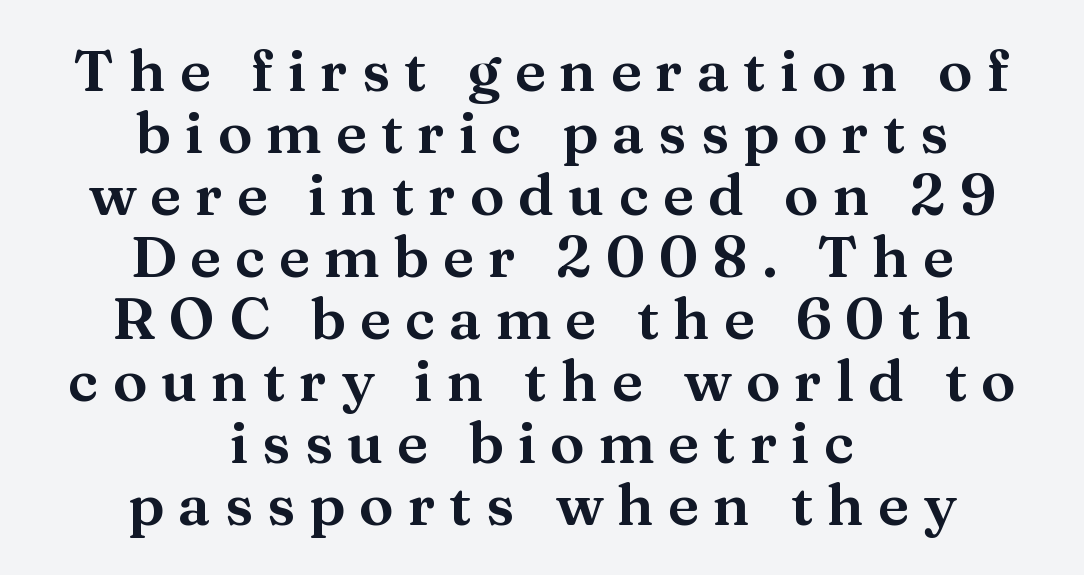
The image shows 58 px serif type, upright; set centered, tight line spacing (1.07x), unusually wide letter spacing (+0.24 em), not underlined; medium stroke contrast and a medium x-height.
